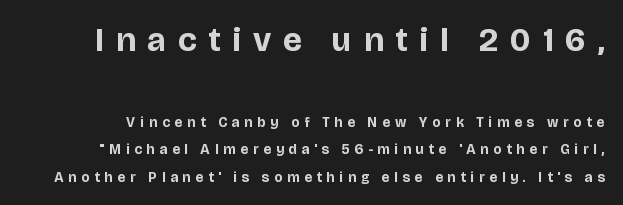
The image shows 34 px bold sans-serif type, upright; set loose line spacing (1.96x), unusually wide letter spacing (+0.35 em), not underlined; the first (top) block is 2.43x larger; low stroke contrast and a large x-height.
